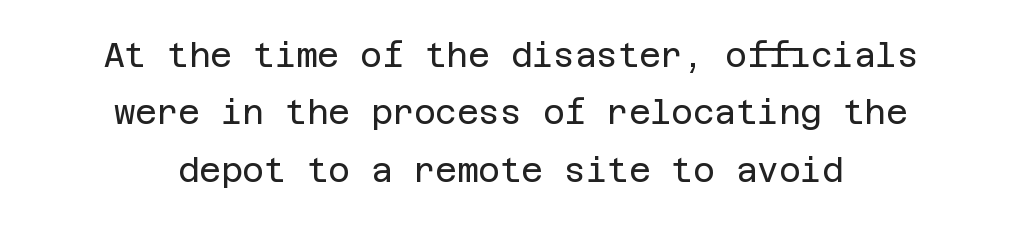
Is this a sans? Yes — the strokes have no serifs. The letterforms sit at book weight or below. Reading down the block, each line starts at a different indent, mirrored at its end. This sample uses plain, unmodified letter spacing. Does the lettering tilt? It doesn't — this is upright. No word sits above an underline.
